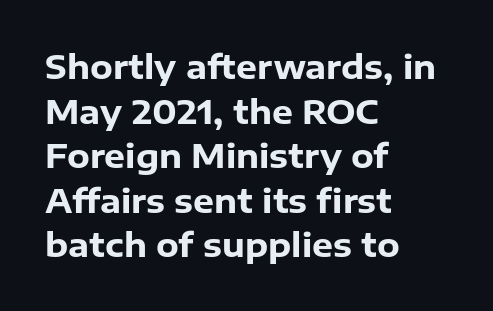
Layout note: lines flush left. Regarding leading, the lines here are spaced in the standard way. A typesetter would call this proportional, since set widths differ per character. The font family rendered here belongs to the sans-serif group.
